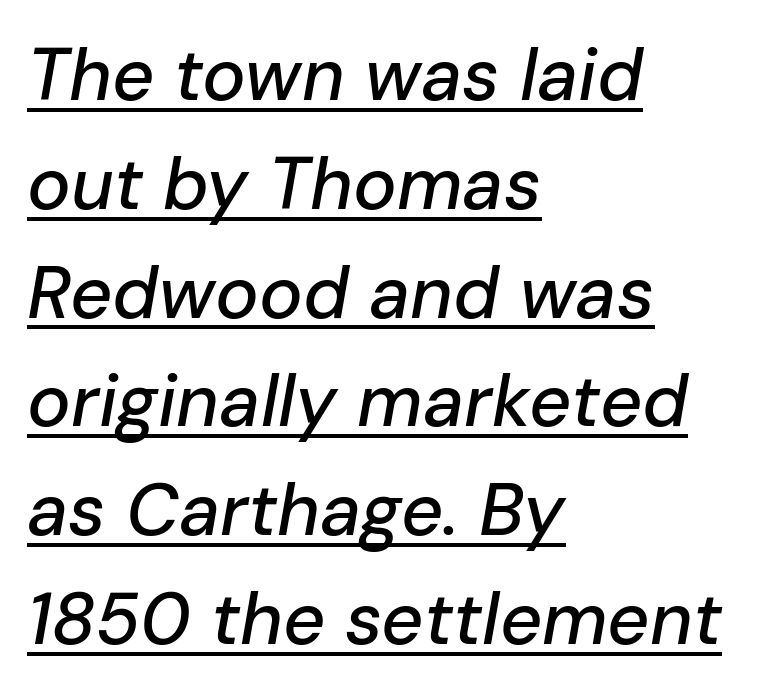
The image shows 73 px text type, italic (leaning right); set left-aligned, normal line spacing (1.49x), normal letter spacing, underlined; low stroke contrast and a medium x-height.
